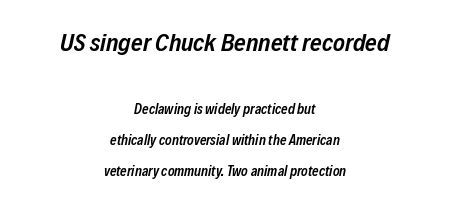
The image shows 25 px text type, italic (leaning right); set centered, loose line spacing (2.18x), normal letter spacing, not underlined; the first (top) block is 1.79x larger.
